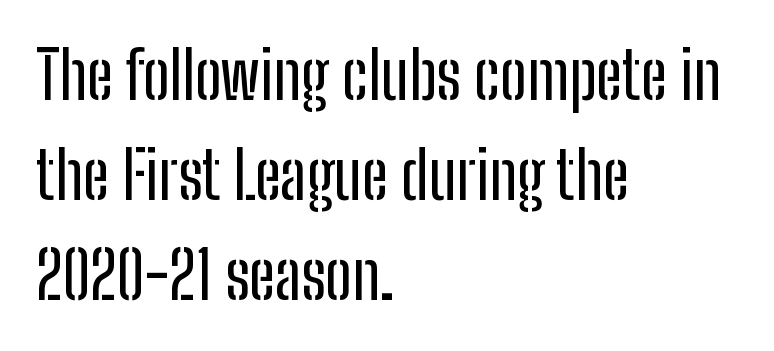
The type family on display is of the sans-serif kind. Typeset ragged right — the left edge is the straight one. It's the straight-up-and-down kind of type. The string is rendered with underlining switched off. Is the letter spacing exaggerated? No — it looks like the ordinary default.
